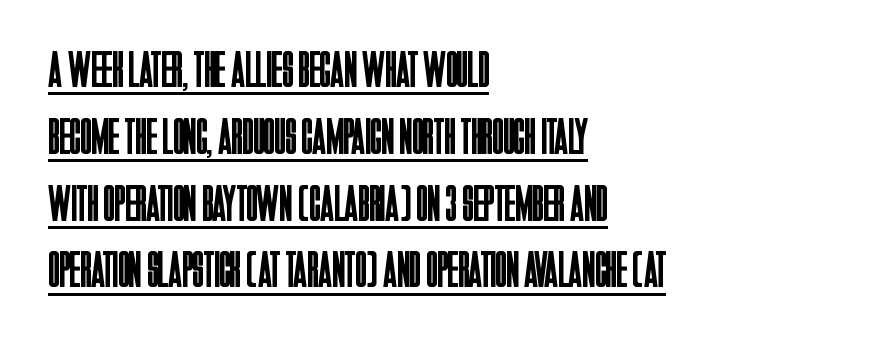
Note the varied advance widths — an 'i' is clearly narrower than an 'm'. Letters have the restrained weight of plain body copy at most. The passage shown is typeset with a sans-serif family. Descenders here cross a horizontal rule under the line. The ragged edge is on the right, which tells us the setting is flush left. Rendered with straight, roman letterforms.
